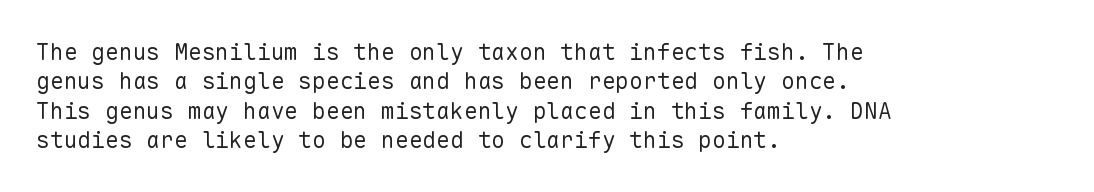
Q: Is the text bold? A: No.
Q: Is the text italic (slanted)? A: No, it is upright.
Q: Is the text underlined? A: No.
Q: How is the paragraph aligned? A: Left-aligned.
Q: Is the spacing between letters normal or unusually wide? A: Normal.
Q: Is the spacing between lines tight, normal or loose? A: Normal.
